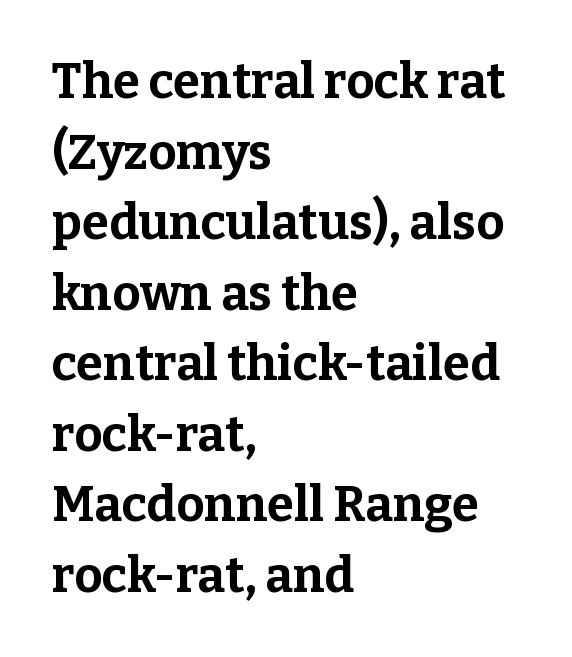
I'd call this a serif setting — the letters wear small feet. A student would call this left alignment; a typographer would say flush left, rag right. Descenders are the only things crossing below the line. Students, this is bold: see how much ink each stroke carries. The specimen reads as upright at a glance. The line-height multiplier appears to be the usual default.
